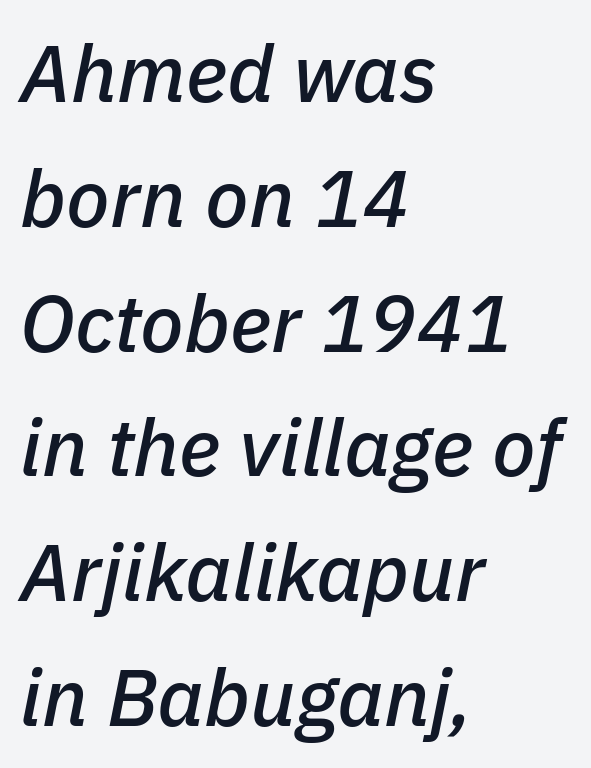
Underlining? Definitely not there. Spacing between characters is what you'd get straight out of the box. The lines in this sample share a left origin and differ only in where they stop. The rendering uses natural spacing where letterforms have individual widths. Whoever set this chose a conventional vertical rhythm. The axis of the letterforms is tilted away from vertical.
